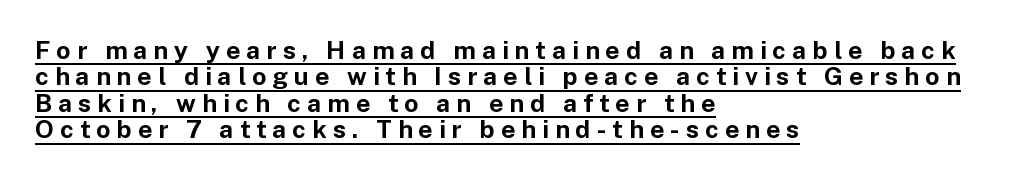
What weight is shown? A full bold with thick strokes. Students, observe the line beneath the letters — that is underlining. The lines in this sample share a left origin and differ only in where they stop. Characters remain perfectly vertical along every line. There is plenty of visible air inserted between adjacent glyphs.
